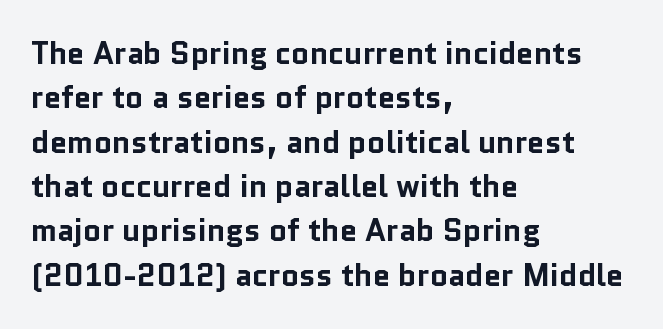
Q: Is the text bold? A: Yes.
Q: Is the text italic (slanted)? A: No, it is upright.
Q: Is the typeface a serif or a sans-serif typeface? A: Sans-serif.
Q: Is the text underlined? A: No.
Q: How is the paragraph aligned? A: Left-aligned.
Q: Is the spacing between letters normal or unusually wide? A: Normal.
Q: Is the spacing between lines tight, normal or loose? A: Normal.
Q: Width (condensed, normal, or wide)? A: Normal.
Q: Stroke contrast? A: Low.
Q: x-height? A: Medium.
Q: Monospaced? A: No.
